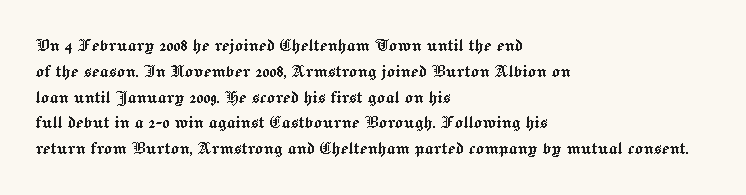
Underline: absent. This rendering uses left alignment, leaving the right contour irregular. A typesetter would mark this as roman, not italic. In terms of letterspacing, this is plain default setting.
